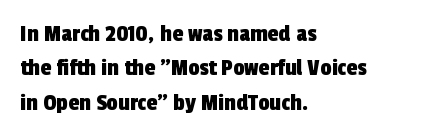
This rendering uses left alignment, leaving the right contour irregular. The strip under each line holds only bare page. Is there much room between lines? A standard amount, neither cramped nor airy. Tracking value appears to be zero — textbook default spacing.
